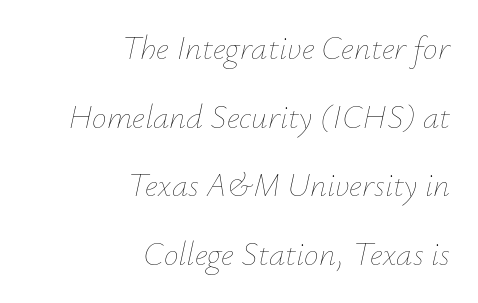
The image shows 33 px thin type, italic (leaning right); set right-aligned, loose line spacing (2.08x), normal letter spacing, not underlined; low stroke contrast and a small x-height.
